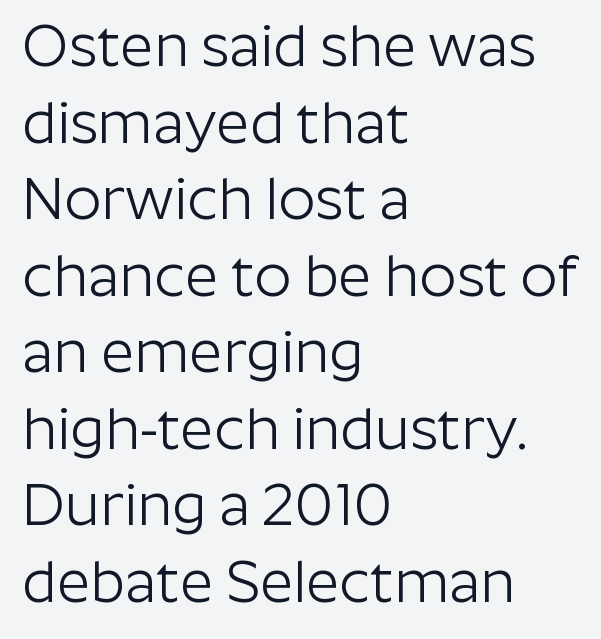
Serif or sans? Sans — the stroke terminals are bare. Ascenders rise straight up at ninety degrees. Standard letterfit; no display-style spreading of the glyphs. This sample has the flowing, uneven cadence of proportional lettering. The strip under each line holds only bare page. Layout note: lines flush left.
